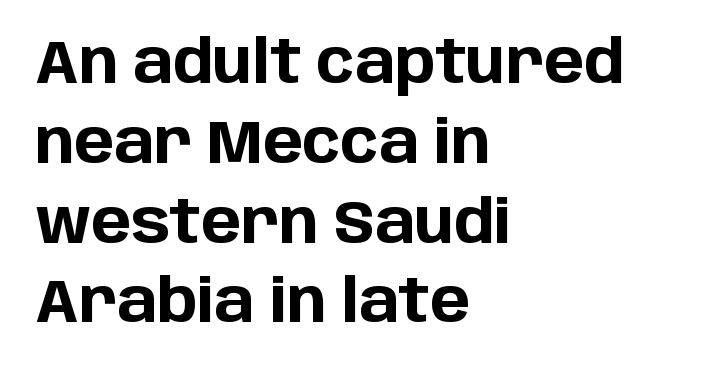
Q: Is the text bold? A: Yes.
Q: Is the text italic (slanted)? A: No, it is upright.
Q: Is the typeface a serif or a sans-serif typeface? A: Sans-serif.
Q: Is the text underlined? A: No.
Q: How is the paragraph aligned? A: Left-aligned.
Q: Is the spacing between letters normal or unusually wide? A: Normal.
Q: Is the spacing between lines tight, normal or loose? A: Normal.
Q: Width (condensed, normal, or wide)? A: Normal.
Q: Stroke contrast? A: Low.
Q: x-height? A: Large.
Q: Monospaced? A: No.
